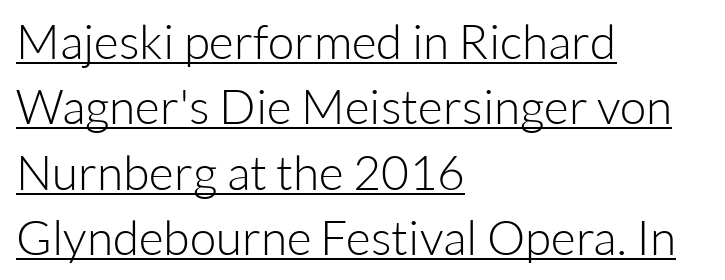
Stroke terminals: plain, sans-serif. Honestly, the letter spacing is just normal — you wouldn't notice it. Has an underline been added? It has. Upright lettering throughout.
